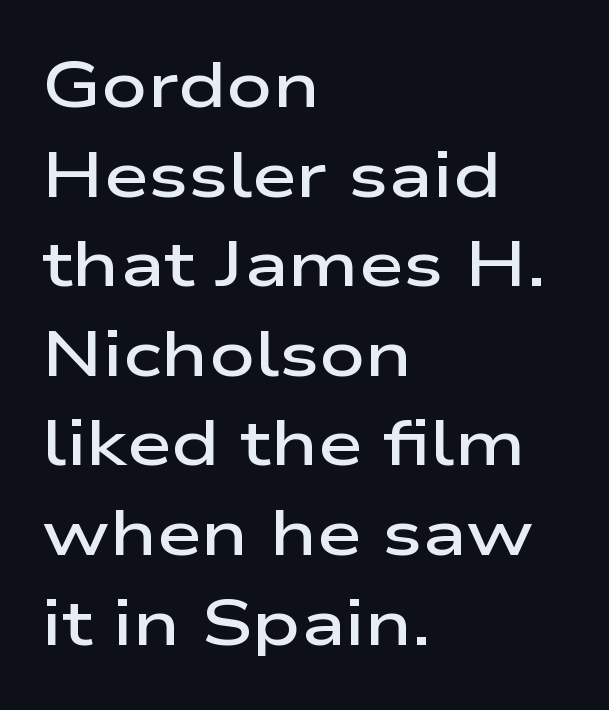
Short and long lines alike share a common starting point at left. The sample has been set in demibold, a notch under bold. Lines of text with bare space underneath. Characters follow at the spacing the type designer built in. A normal amount of white space separates one row of letters from the next.
